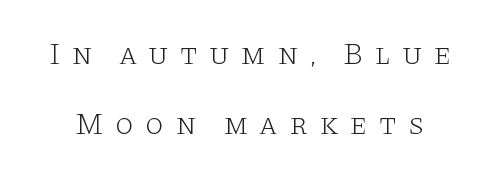
{"serif": "yes", "italic": "no", "bold": "no", "weight": "light", "width": "wide", "stroke_contrast": "low", "x_height": "large", "monospaced": "no", "underline": "no", "line_spacing": "loose", "line_spacing_ratio": 2.33, "letter_spacing": "wide", "letter_spacing_em": 0.37, "glyph_px": 30}
